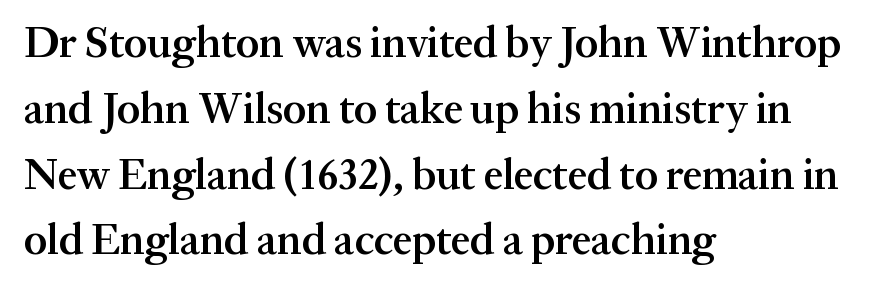
Q: Is the text bold? A: Semi-bold.
Q: Is the text italic (slanted)? A: No, it is upright.
Q: Is the typeface a serif or a sans-serif typeface? A: Serif.
Q: Is the text underlined? A: No.
Q: How is the paragraph aligned? A: Left-aligned.
Q: Is the spacing between letters normal or unusually wide? A: Normal.
Q: Is the spacing between lines tight, normal or loose? A: Normal.
Q: Width (condensed, normal, or wide)? A: Normal.
Q: Stroke contrast? A: Medium.
Q: x-height? A: Medium.
Q: Monospaced? A: No.
